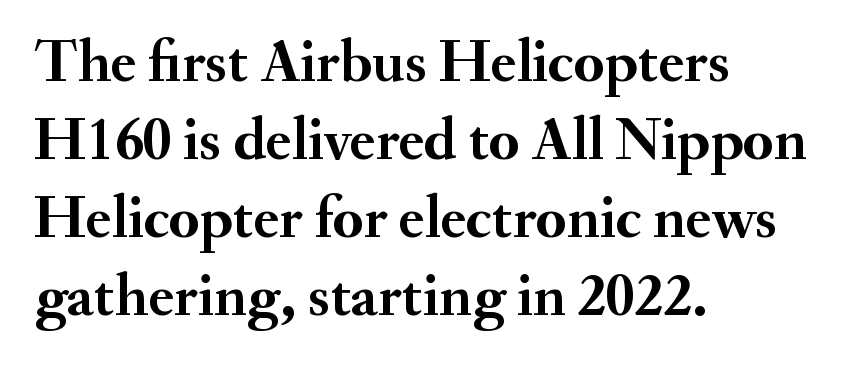
{"serif": "yes", "italic": "no", "bold": "yes", "weight": "semibold", "width": "normal", "stroke_contrast": "medium", "x_height": "small", "monospaced": "no", "underline": "no", "align": "left", "line_spacing": "normal", "line_spacing_ratio": 1.28, "letter_spacing": "normal", "letter_spacing_em": 0.0, "glyph_px": 61}
